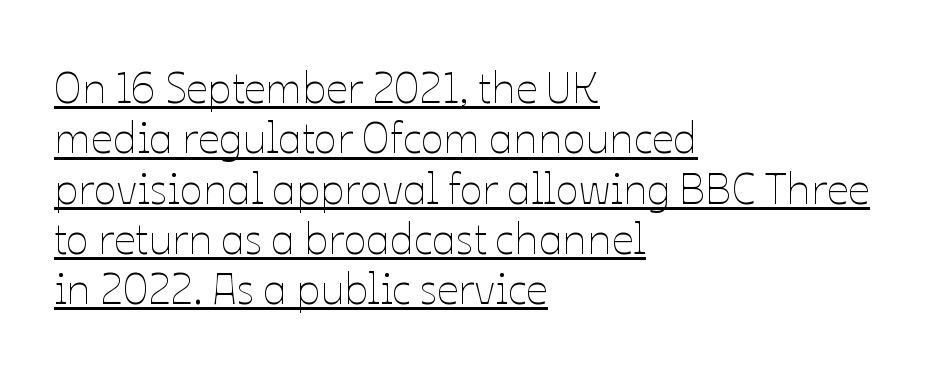
{"italic": "no", "bold": "no", "weight": "thin", "width": "normal", "stroke_contrast": "low", "x_height": "medium", "monospaced": "no", "underline": "yes", "align": "left", "line_spacing_ratio": 1.17, "letter_spacing": "normal", "letter_spacing_em": 0.0, "glyph_px": 43}
